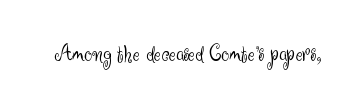
The rendering keeps characters at their native spacing. The font sits on the lighter half of the weight spectrum, regular included. Quick note: underline off. Is there any slant? The stems are plumb.
